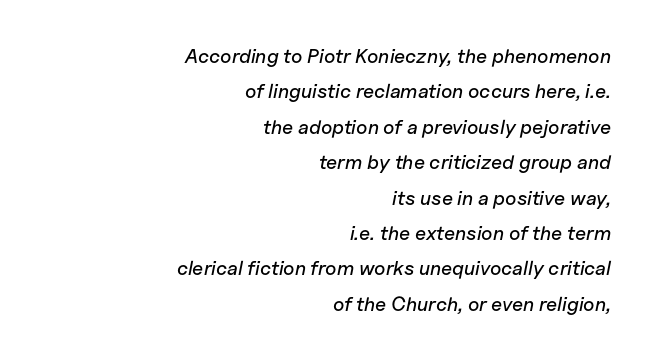
Q: Is the text italic (slanted)? A: Yes, it leans right by about 11 degrees.
Q: Is the text underlined? A: No.
Q: How is the paragraph aligned? A: Right-aligned.
Q: Is the spacing between letters normal or unusually wide? A: Normal.
